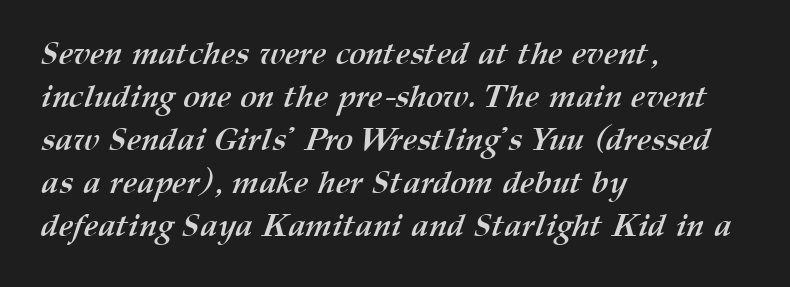
Q: Is the text bold? A: Yes.
Q: Is the text underlined? A: No.
Q: How is the paragraph aligned? A: Left-aligned.
Q: Is the spacing between letters normal or unusually wide? A: Normal.
Q: Is the spacing between lines tight, normal or loose? A: Normal.
Q: Width (condensed, normal, or wide)? A: Normal.
Q: Stroke contrast? A: Medium.
Q: x-height? A: Medium.
Q: Monospaced? A: No.
